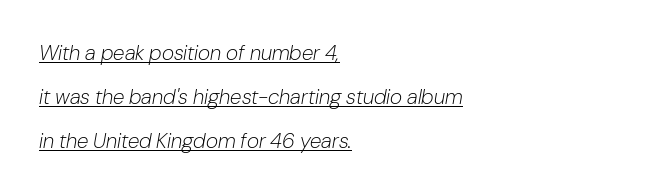
Students, observe: this is what heavily led, spacious text looks like. The letters are slanted; this is an italic face. Honestly, the underline is the first thing you notice here. Bold? No — there's no thickening of the strokes. Is the block centered? No — it sits flush against the left margin.
